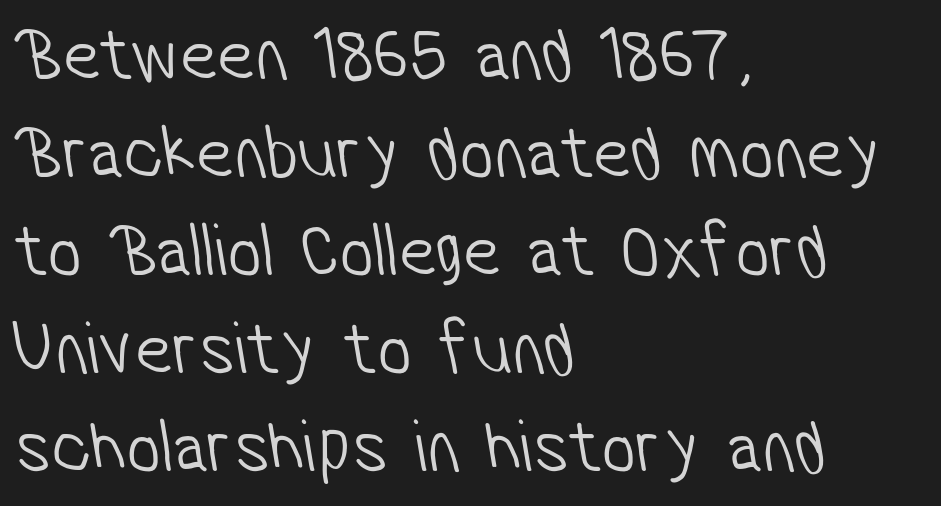
Q: Is the text bold? A: No.
Q: Is the typeface a serif or a sans-serif typeface? A: Sans-serif.
Q: Is the text underlined? A: No.
Q: How is the paragraph aligned? A: Left-aligned.
Q: Is the spacing between letters normal or unusually wide? A: Normal.
Q: Is the spacing between lines tight, normal or loose? A: Normal.
Q: Width (condensed, normal, or wide)? A: Condensed.
Q: Stroke contrast? A: Low.
Q: x-height? A: Medium.
Q: Monospaced? A: No.
